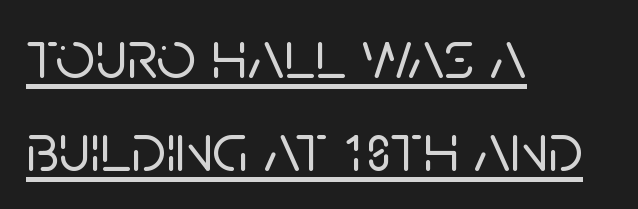
Rendered with straight, roman letterforms. A rule runs beneath these lines of type. Does extra space separate the letters? No, they use regular spacing. Regarding leading, the lines here are spaced in the standard way. The ragged edge is on the right, which tells us the setting is flush left. The passage shown is typed in a proportional face where columns would drift.
